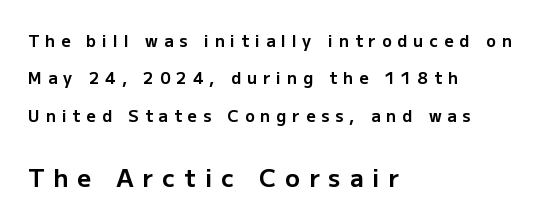
{"italic": "no", "bold": "yes", "underline": "no", "align": "left", "line_spacing": "loose", "line_spacing_ratio": 2.33, "letter_spacing": "wide", "letter_spacing_em": 0.38, "larger_block": "second", "size_ratio": 1.5, "glyph_px": 24}
